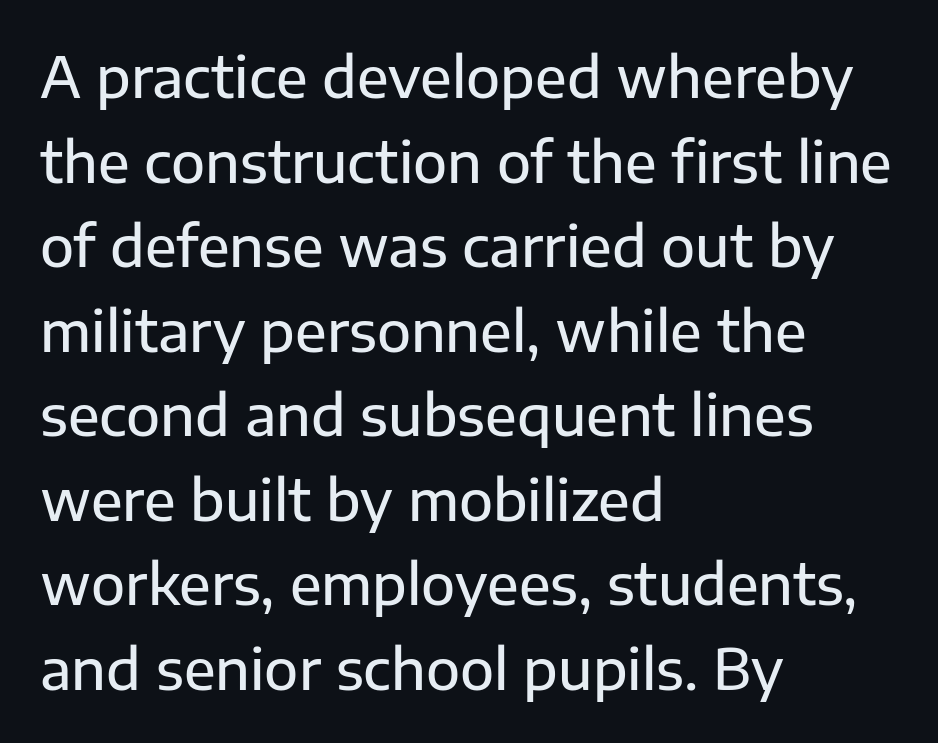
The lines sit at an ordinary, default distance from one another. The lettering holds an erect, upright posture throughout. Underlining? Definitely not there. Line beginnings align vertically; line endings do not. This rendering leaves character spacing at its baseline value. Serif or sans? Sans — the stroke terminals are bare.
